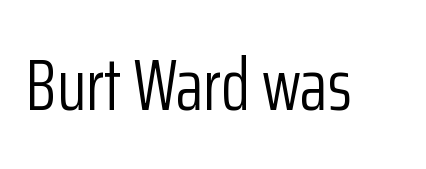
{"serif": "no", "italic": "no", "bold": "no", "weight": "light", "width": "condensed", "stroke_contrast": "low", "x_height": "medium", "monospaced": "no", "underline": "no", "letter_spacing": "normal", "letter_spacing_em": 0.0, "glyph_px": 74}
